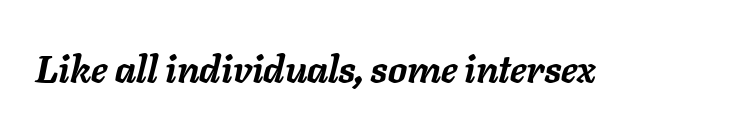
{"italic": "yes", "lean": "right", "slant_degrees": 11, "bold": "yes", "weight": "semibold", "width": "normal", "stroke_contrast": "low", "x_height": "medium", "monospaced": "no", "underline": "no", "letter_spacing": "normal", "letter_spacing_em": 0.0, "glyph_px": 38}
